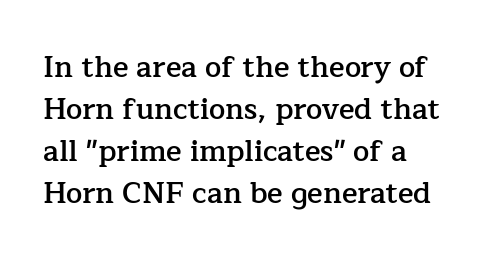
Q: Is the text bold? A: Semi-bold.
Q: Is the text italic (slanted)? A: No, it is upright.
Q: Is the typeface a serif or a sans-serif typeface? A: Serif.
Q: Is the text underlined? A: No.
Q: How is the paragraph aligned? A: Left-aligned.
Q: Is the spacing between letters normal or unusually wide? A: Normal.
Q: Is the spacing between lines tight, normal or loose? A: Normal.
Q: Width (condensed, normal, or wide)? A: Normal.
Q: Stroke contrast? A: Low.
Q: x-height? A: Medium.
Q: Monospaced? A: No.
